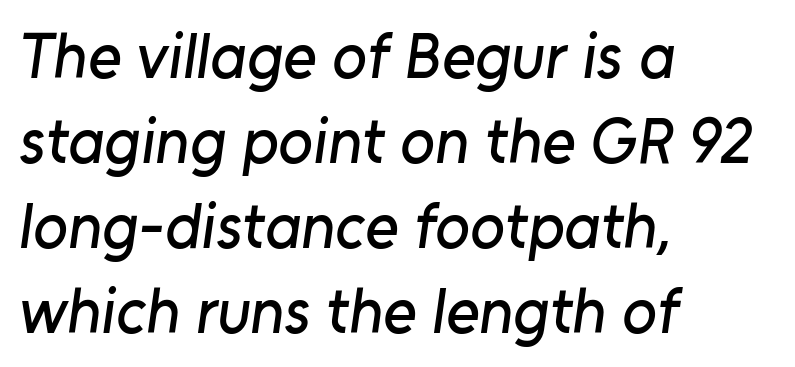
The image shows 64 px sans-serif type; set left-aligned, normal line spacing (1.33x), normal letter spacing, not underlined; low stroke contrast and a medium x-height.
